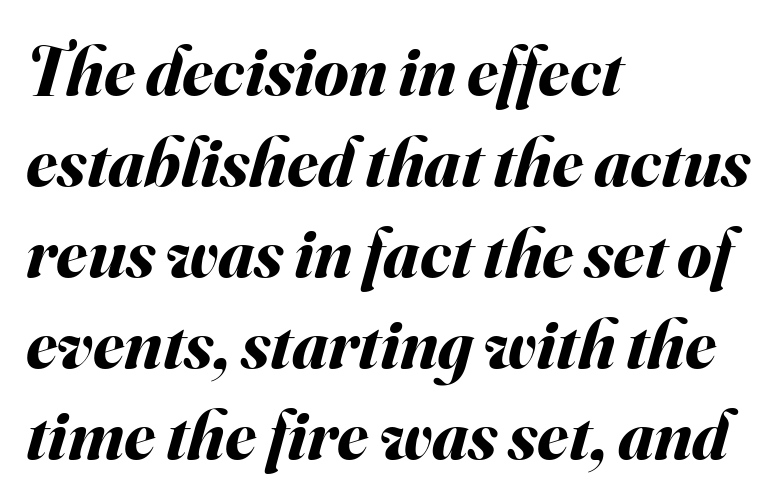
The image shows 70 px bold type, italic (leaning right); set left-aligned, normal line spacing (1.3x), normal letter spacing, not underlined; medium stroke contrast and a small x-height.
